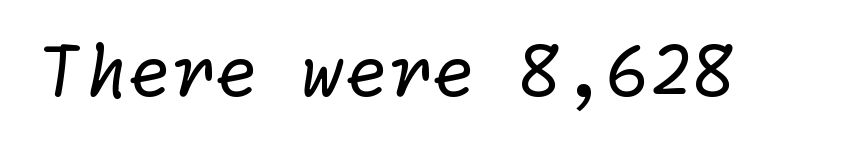
A typesetter would label this face a sans. Is the stroke heavy? The answer is a plain regular-or-lighter. Decoration check: the copy has no underline. Characters follow at the spacing the type designer built in.
